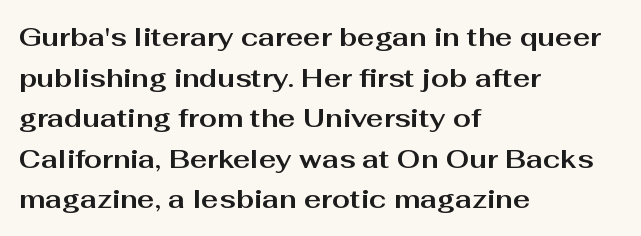
The image shows 26 px bold type, upright; set left-aligned, normal line spacing (1.56x), normal letter spacing, not underlined.
